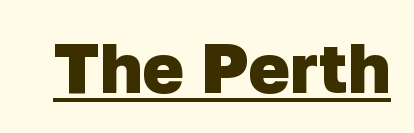
The image shows 70 px heavy sans-serif type; set normal letter spacing, underlined; low stroke contrast and a medium x-height.
